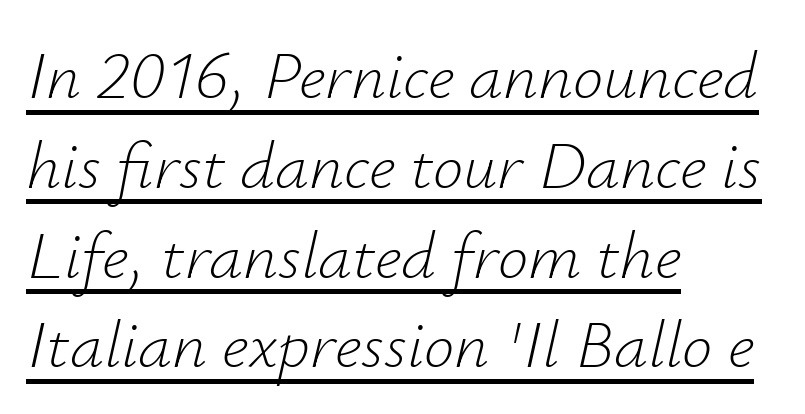
{"italic": "yes", "lean": "right", "slant_degrees": 12, "bold": "no", "weight": "light", "width": "normal", "stroke_contrast": "low", "x_height": "small", "monospaced": "no", "underline": "yes", "align": "left", "line_spacing": "normal", "line_spacing_ratio": 1.32, "letter_spacing": "normal", "letter_spacing_em": 0.0, "glyph_px": 68}
